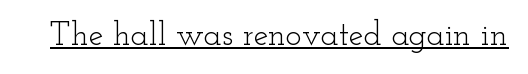
Q: Is the text bold? A: No.
Q: Is the text italic (slanted)? A: No, it is upright.
Q: Is the typeface a serif or a sans-serif typeface? A: Serif.
Q: Is the text underlined? A: Yes.
Q: Is the spacing between letters normal or unusually wide? A: Normal.
Q: Width (condensed, normal, or wide)? A: Wide.
Q: Stroke contrast? A: Low.
Q: x-height? A: Small.
Q: Monospaced? A: No.
